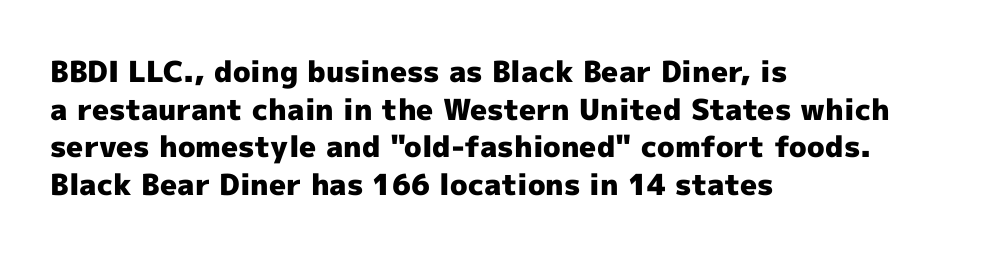
The image shows 29 px heavy sans-serif type, upright; set left-aligned, normal line spacing (1.3x), normal letter spacing, not underlined; a medium x-height.
